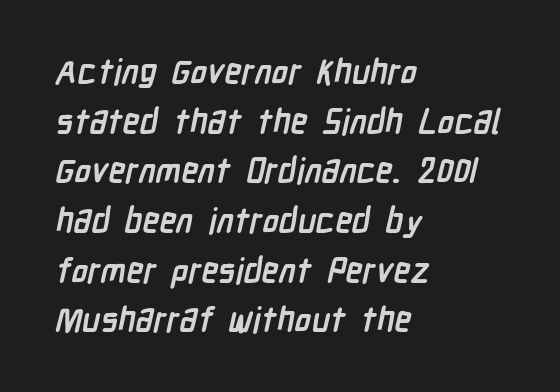
Q: Is the text bold? A: Yes.
Q: Is the typeface a serif or a sans-serif typeface? A: Sans-serif.
Q: Is the text underlined? A: No.
Q: How is the paragraph aligned? A: Left-aligned.
Q: Is the spacing between letters normal or unusually wide? A: Normal.
Q: Is the spacing between lines tight, normal or loose? A: Normal.
Q: Width (condensed, normal, or wide)? A: Condensed.
Q: Stroke contrast? A: Low.
Q: x-height? A: Medium.
Q: Monospaced? A: No.
